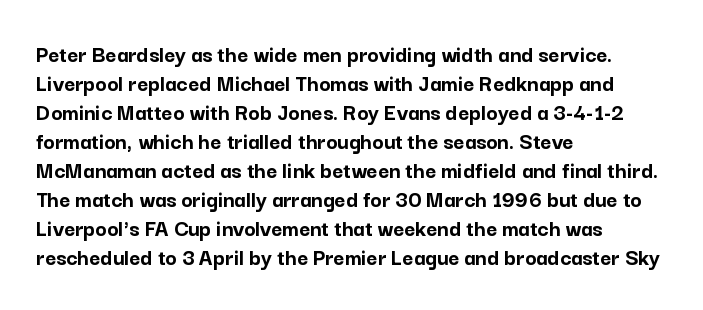
{"italic": "no", "bold": "yes", "underline": "no", "align": "left", "line_spacing_ratio": 1.21, "letter_spacing": "normal", "letter_spacing_em": 0.0, "glyph_px": 24}
